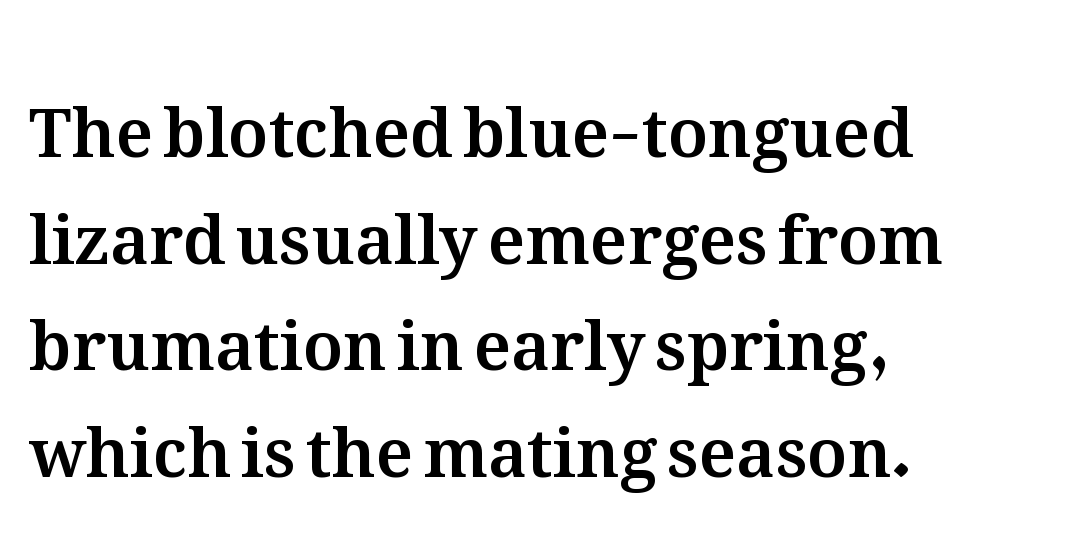
The image shows 67 px text type, upright; set left-aligned, normal line spacing (1.59x), normal letter spacing, not underlined; medium stroke contrast and a medium x-height.
